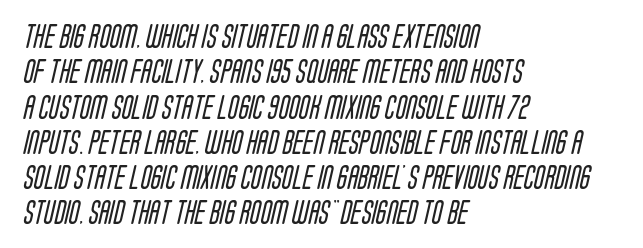
Decoration check: the copy has no underline. Words appear dense and cohesive because spacing is normal. Evenly set lines give the paragraph a standard silhouette. Is the block centered? No — it sits flush against the left margin.
